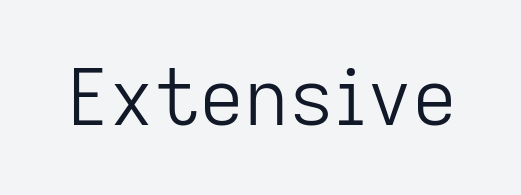
The font family rendered here belongs to the sans-serif group. Every stem runs plumb, perpendicular to the baseline. The letters advance in unequal steps, a hallmark of proportional type. The typeface has the unassuming heft of standard copy or less. Tracking value appears to be zero — textbook default spacing. The zone under the glyphs is completely vacant.
